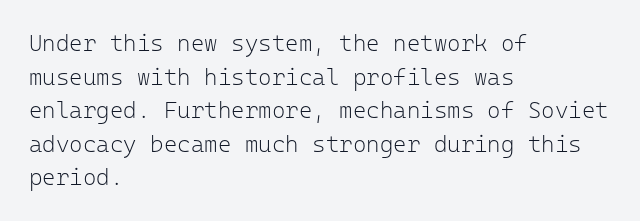
What stands out about the letter spacing? Nothing — it is the standard amount. Type without underlining. You can tell it's not italic because the verticals are truly vertical. Is there much room between lines? A standard amount, neither cramped nor airy.
